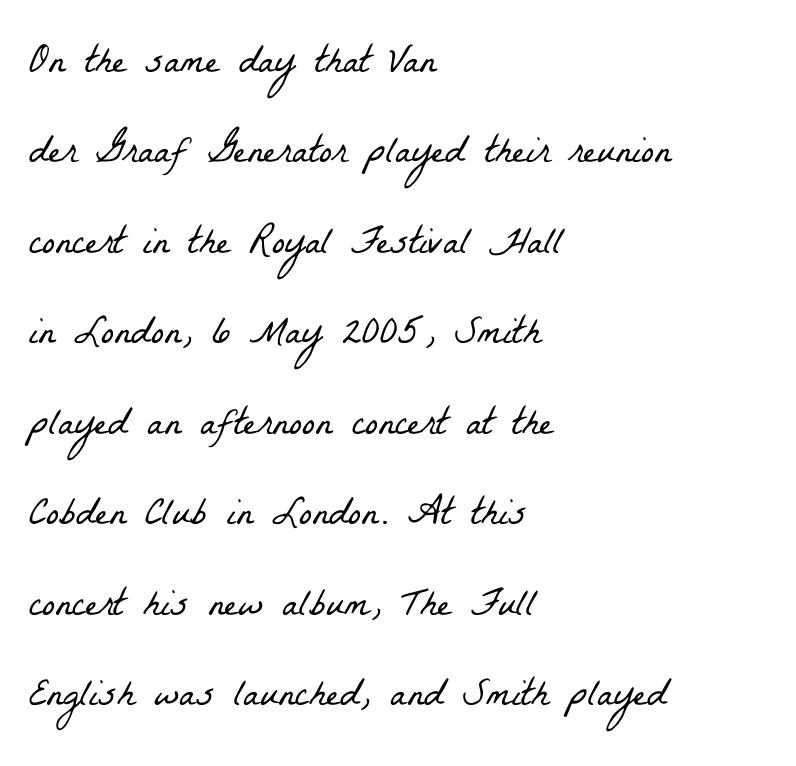
Decoration check: the copy has no underline. Weight: regular or lighter. Vertical spacing — loose. Character widths vary here, with narrow letters taking less room than wide ones. This rendering employs a face with finishing strokes, i.e., a serif. The lines in this sample share a left origin and differ only in where they stop.
